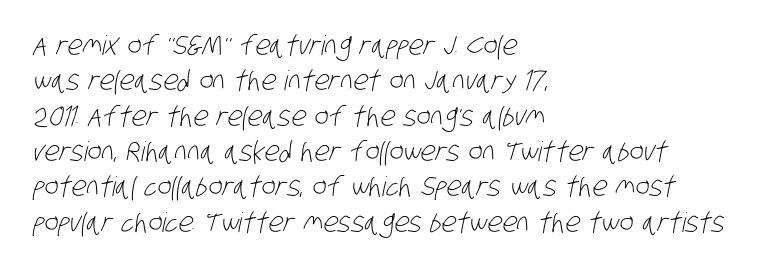
Words float on clear page, feet unadorned. Default kerning and tracking; the words read as compact shapes. Typeset ragged right — the left edge is the straight one. Bold? No — there's no thickening of the strokes. Evenly set lines give the paragraph a standard silhouette.
